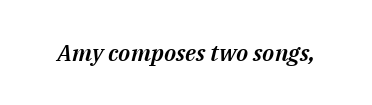
Characters are canted at an angle relative to the baseline's perpendicular. Each row of text sits above clean, open space. This sample uses plain, unmodified letter spacing.
